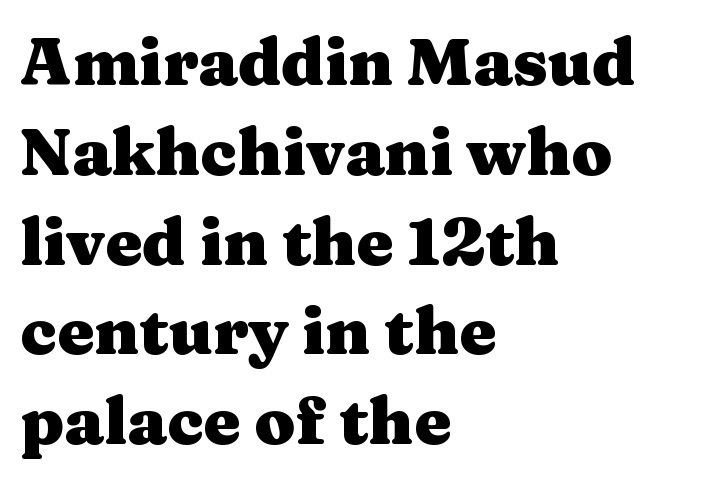
{"serif": "yes", "italic": "no", "bold": "yes", "weight": "heavy", "width": "wide", "stroke_contrast": "medium", "x_height": "medium", "monospaced": "no", "underline": "no", "align": "left", "line_spacing": "normal", "line_spacing_ratio": 1.36, "letter_spacing": "normal", "letter_spacing_em": 0.0, "glyph_px": 66}
